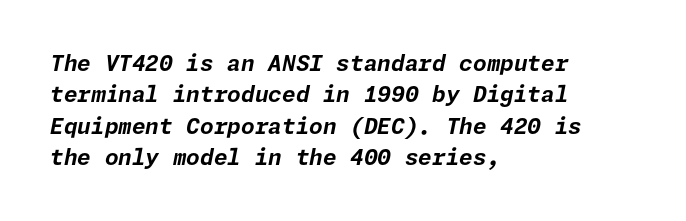
{"italic": "yes", "lean": "right", "slant_degrees": 11, "bold": "yes", "underline": "no", "align": "left", "line_spacing": "normal", "line_spacing_ratio": 1.43, "letter_spacing": "normal", "letter_spacing_em": 0.0, "glyph_px": 22}
